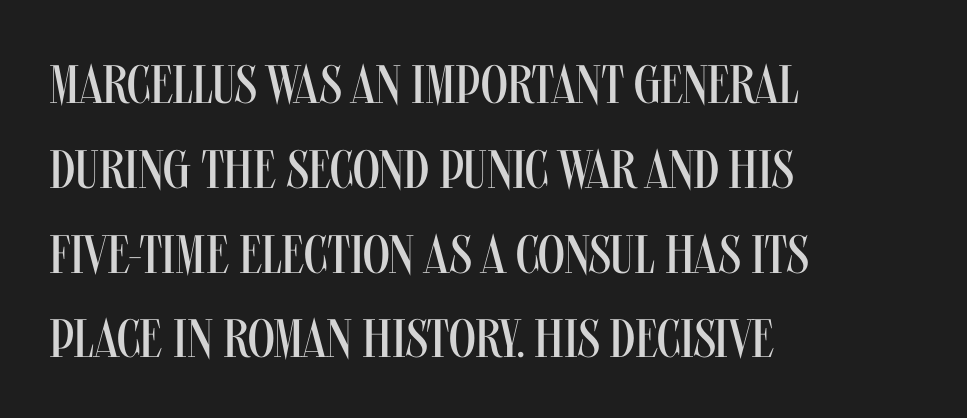
No feet cap the strokes, marking this as sans-serif type. Words float on clear page, feet unadorned. This sample has the flowing, uneven cadence of proportional lettering. Tall strokes in this sample are plumb rather than angled. A quiet, ordinary-to-light weight characterises the typeface. Normally led — the rows are evenly, conventionally spaced.
